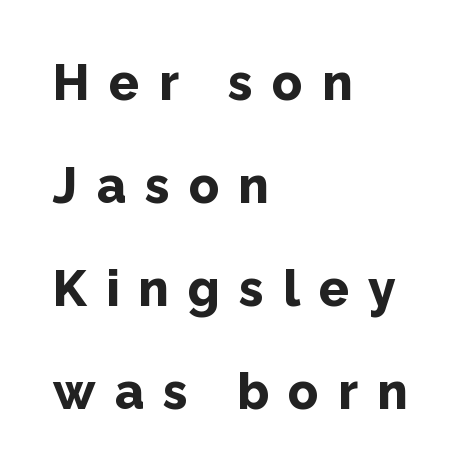
{"serif": "no", "italic": "no", "bold": "yes", "weight": "bold", "width": "normal", "stroke_contrast": "low", "x_height": "medium", "monospaced": "no", "underline": "no", "align": "left", "line_spacing": "loose", "line_spacing_ratio": 2.06, "letter_spacing": "wide", "letter_spacing_em": 0.38, "glyph_px": 50}
